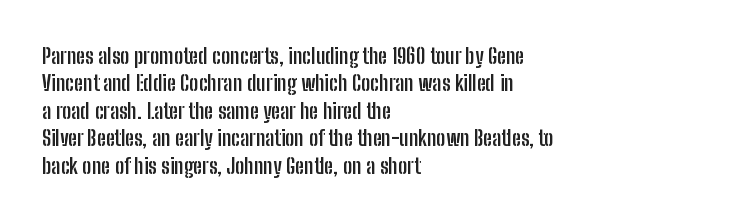
Only glyphs here, with clear space below each row. The type sits square on the baseline with zero lean. Short note: letters normally spaced. Summary of vertical rhythm: regular, with standard interline spacing. Thick stems and heavy bowls — unmistakably bold. Short and long lines alike share a common starting point at left.
